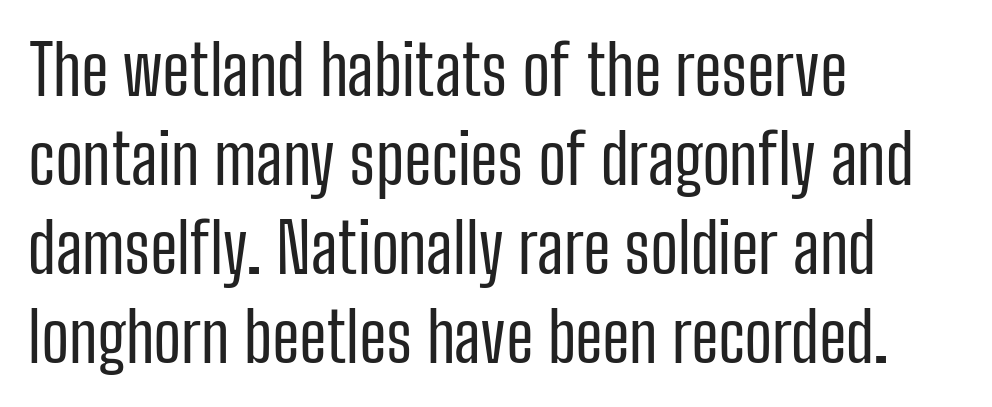
{"serif": "no", "italic": "no", "bold": "no", "weight": "regular", "width": "condensed", "stroke_contrast": "low", "x_height": "medium", "monospaced": "no", "underline": "no", "align": "left", "line_spacing": "normal", "line_spacing_ratio": 1.29, "letter_spacing": "normal", "letter_spacing_em": 0.0, "glyph_px": 69}
